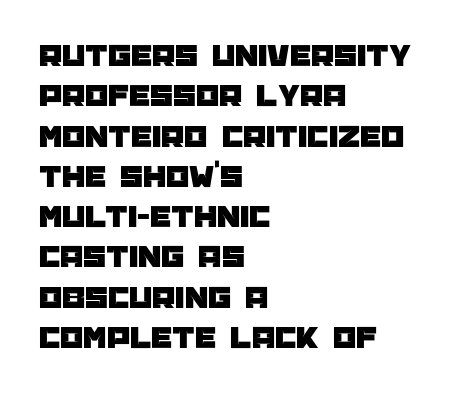
Nobody touched the tracking dial on this one. The letters advance in unequal steps, a hallmark of proportional type. Each row of text sits above clean, open space. The type family on display is of the sans-serif kind.
